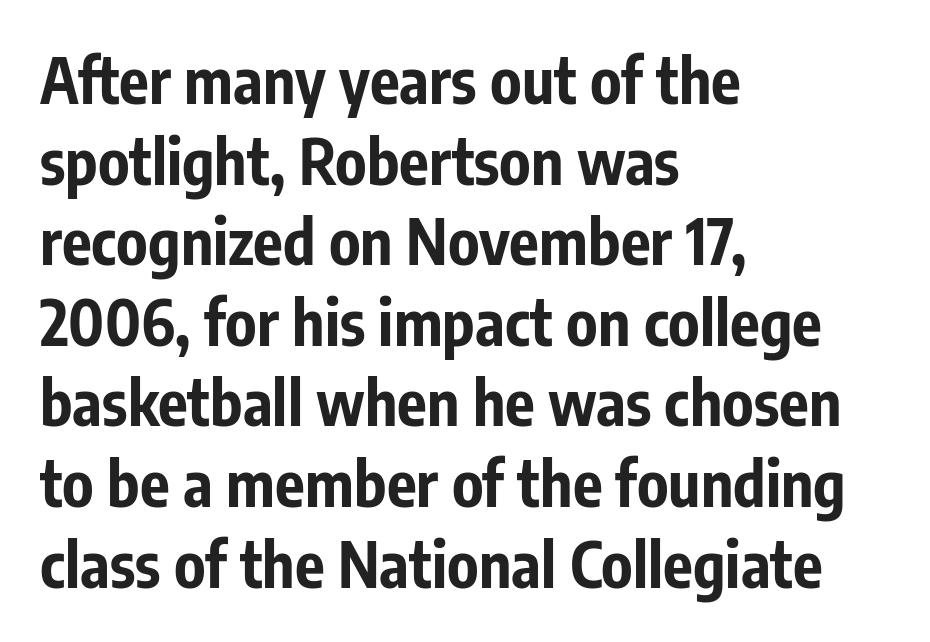
{"serif": "no", "italic": "no", "bold": "yes", "weight": "bold", "width": "condensed", "stroke_contrast": "low", "x_height": "medium", "monospaced": "no", "underline": "no", "align": "left", "line_spacing": "normal", "line_spacing_ratio": 1.3, "letter_spacing": "normal", "letter_spacing_em": 0.0, "glyph_px": 62}
